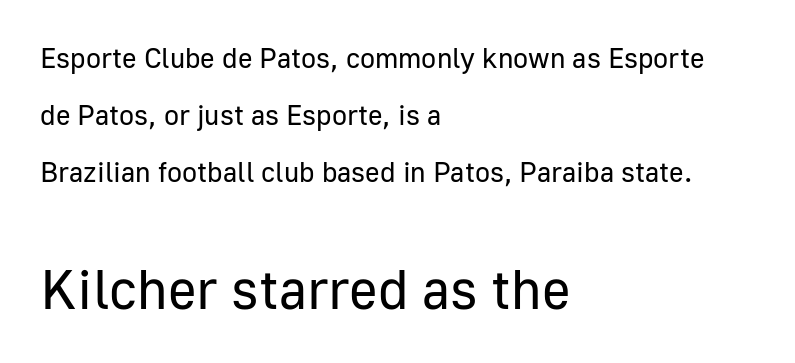
{"serif": "no", "italic": "no", "bold": "no", "weight": "regular", "width": "normal", "stroke_contrast": "low", "x_height": "medium", "monospaced": "no", "underline": "no", "align": "left", "line_spacing": "loose", "line_spacing_ratio": 2.04, "letter_spacing": "normal", "letter_spacing_em": 0.0, "larger_block": "second", "size_ratio": 1.96, "glyph_px": 55}
